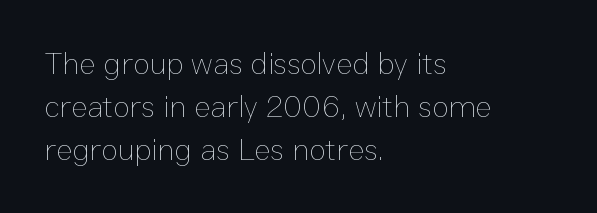
The image shows 31 px thin type, upright; set left-aligned, normal line spacing (1.38x), normal letter spacing, not underlined; low stroke contrast and a medium x-height.
